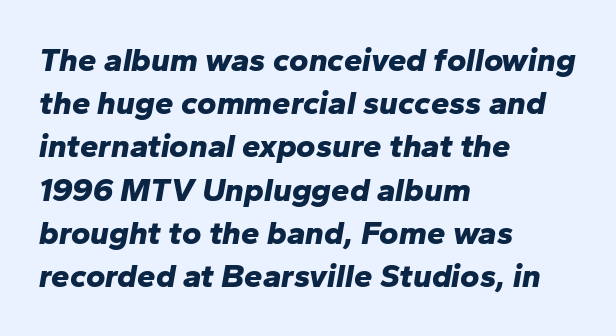
The image shows 33 px bold type, italic (leaning right); set left-aligned, normal line spacing (1.31x), normal letter spacing, not underlined; low stroke contrast and a medium x-height.
